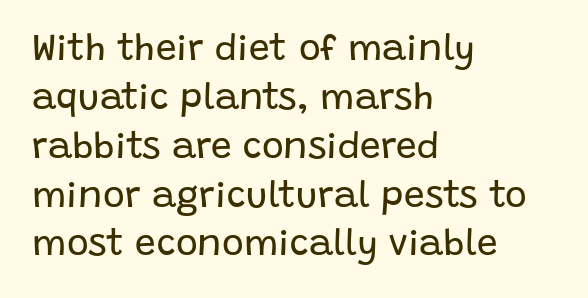
The image shows 37 px regular-weight sans-serif type, upright; set left-aligned, normal line spacing (1.32x), normal letter spacing, not underlined; low stroke contrast and a large x-height.
